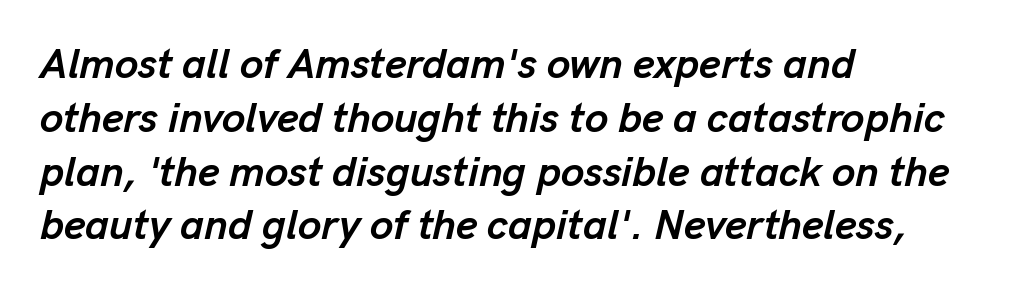
The image shows 42 px semibold type, italic (leaning right); set left-aligned, normal line spacing (1.28x), normal letter spacing, not underlined; low stroke contrast and a medium x-height.
